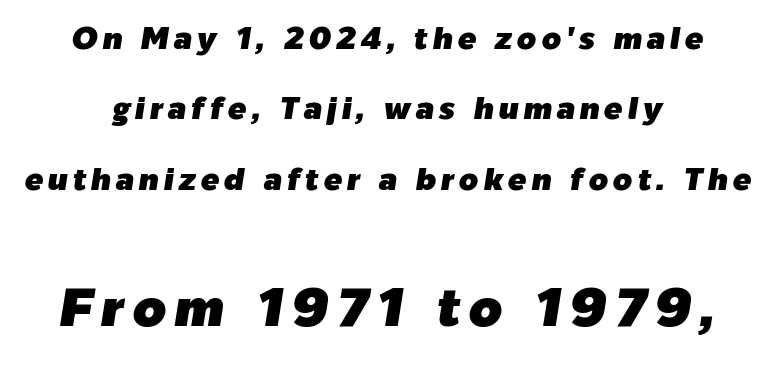
{"italic": "yes", "lean": "right", "slant_degrees": 9, "width": "normal", "stroke_contrast": "low", "x_height": "medium", "monospaced": "no", "underline": "no", "align": "center", "line_spacing": "loose", "line_spacing_ratio": 2.27, "larger_block": "second", "size_ratio": 1.74, "glyph_px": 54}
